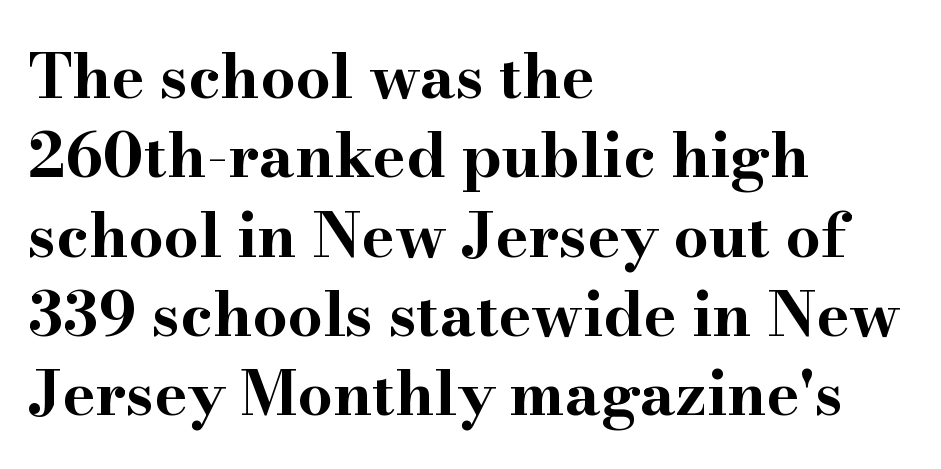
Q: Is the text bold? A: Yes.
Q: Is the text italic (slanted)? A: No, it is upright.
Q: Is the typeface a serif or a sans-serif typeface? A: Serif.
Q: Is the text underlined? A: No.
Q: How is the paragraph aligned? A: Left-aligned.
Q: Is the spacing between letters normal or unusually wide? A: Normal.
Q: Is the spacing between lines tight, normal or loose? A: Normal.
Q: Width (condensed, normal, or wide)? A: Wide.
Q: Stroke contrast? A: High.
Q: x-height? A: Small.
Q: Monospaced? A: No.
